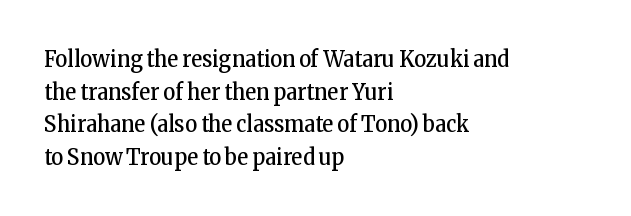
{"italic": "no", "bold": "no", "underline": "no", "align": "left", "line_spacing": "normal", "line_spacing_ratio": 1.42, "letter_spacing": "normal", "letter_spacing_em": 0.0, "glyph_px": 23}
